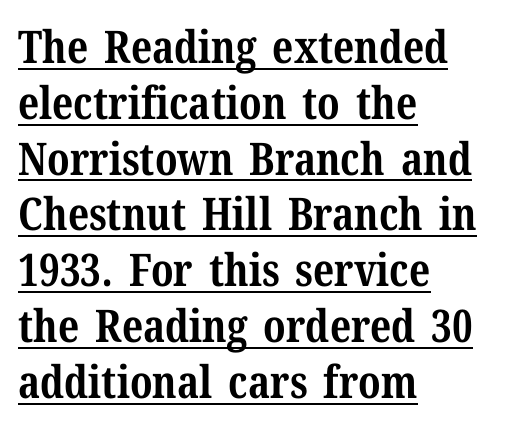
{"serif": "yes", "italic": "no", "bold": "yes", "weight": "bold", "width": "normal", "stroke_contrast": "medium", "x_height": "medium", "monospaced": "no", "underline": "yes", "align": "left", "line_spacing_ratio": 1.24, "letter_spacing": "normal", "letter_spacing_em": 0.0, "glyph_px": 45}
